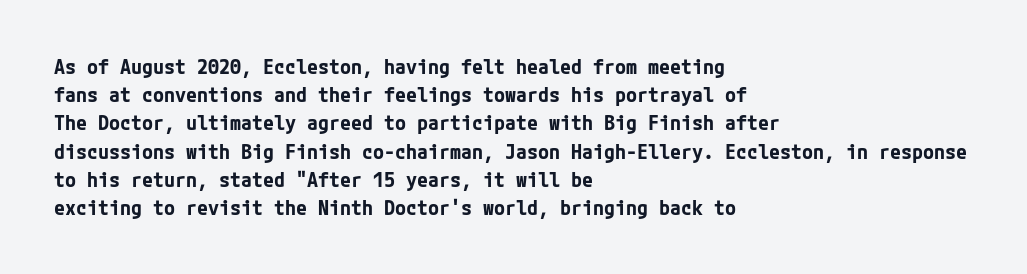
Upright lettering throughout. Each line starts at the same left margin while the right side varies. The passage shown has conventional tracking throughout. The glyphs have the mass of a bold cut. Summary of vertical rhythm: regular, with standard interline spacing. Words float on clear page, feet unadorned.
